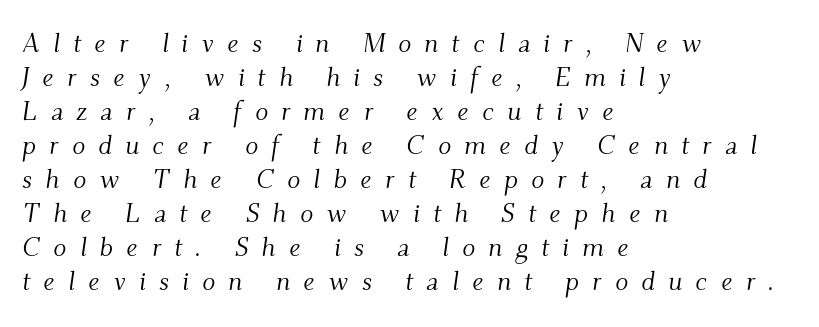
Q: Is the text bold? A: No.
Q: Is the text italic (slanted)? A: Yes, it leans right by about 9 degrees.
Q: Is the text underlined? A: No.
Q: How is the paragraph aligned? A: Left-aligned.
Q: Is the spacing between letters normal or unusually wide? A: Unusually wide.
Q: Is the spacing between lines tight, normal or loose? A: Normal.
